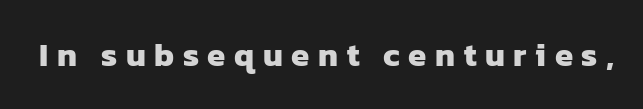
{"serif": "no", "bold": "yes", "weight": "heavy", "width": "normal", "stroke_contrast": "low", "x_height": "medium", "monospaced": "no", "underline": "no", "letter_spacing": "wide", "letter_spacing_em": 0.26, "glyph_px": 33}
